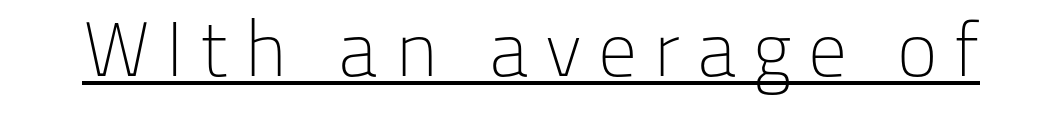
Q: Is the text bold? A: No.
Q: Is the text italic (slanted)? A: No, it is upright.
Q: Is the typeface a serif or a sans-serif typeface? A: Sans-serif.
Q: Is the text underlined? A: Yes.
Q: Is the spacing between letters normal or unusually wide? A: Unusually wide.
Q: Width (condensed, normal, or wide)? A: Normal.
Q: Stroke contrast? A: Low.
Q: x-height? A: Medium.
Q: Monospaced? A: No.
